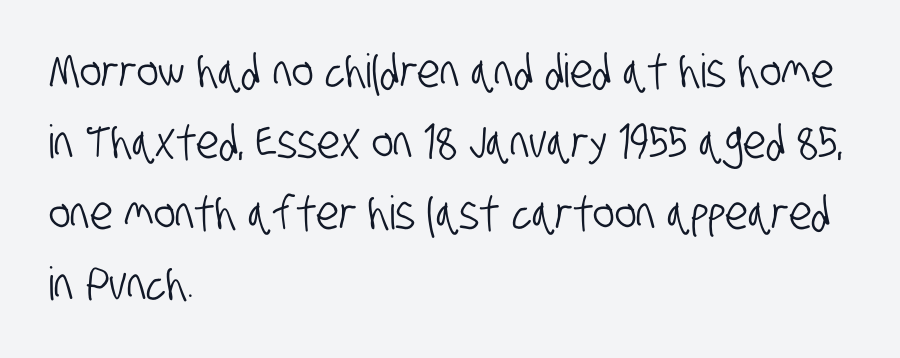
The image shows 46 px condensed sans-serif type; set left-aligned, normal line spacing (1.54x), normal letter spacing, not underlined; low stroke contrast and a large x-height.
